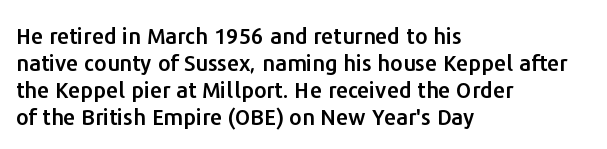
The image shows 22 px text type, upright; set left-aligned, line spacing 1.22x, normal letter spacing, not underlined.
